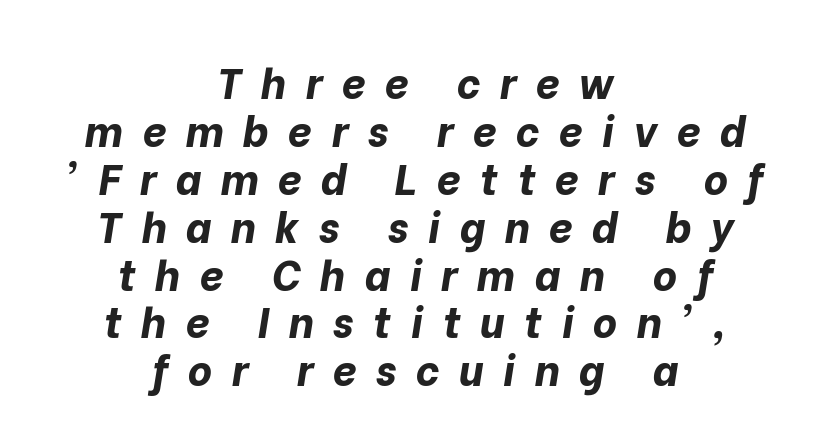
{"italic": "yes", "lean": "right", "slant_degrees": 10, "bold": "yes", "weight": "bold", "width": "normal", "stroke_contrast": "low", "x_height": "medium", "monospaced": "no", "underline": "no", "align": "center", "line_spacing": "tight", "line_spacing_ratio": 1.14, "letter_spacing": "wide", "letter_spacing_em": 0.46, "glyph_px": 42}
